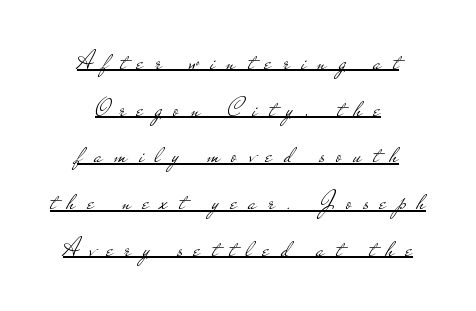
The image shows 27 px text type; set centered, line spacing 1.73x, unusually wide letter spacing (+0.43 em), underlined.
